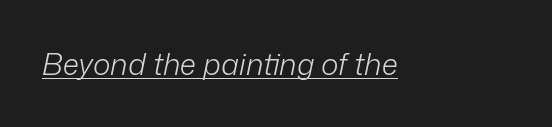
The glyphs look as if they've been sheared to an angle. Check the space under the baseline: a stroke is drawn there. These glyphs show unthickened strokes, regular width or finer. Glyph-to-glyph distance matches everyday printed text.
